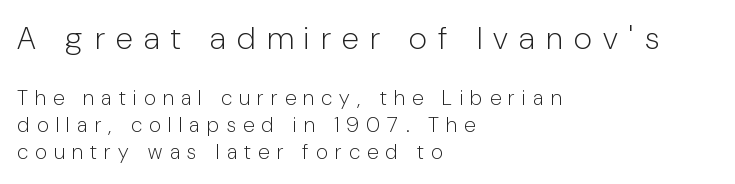
{"serif": "no", "italic": "no", "bold": "no", "weight": "light", "width": "condensed", "stroke_contrast": "low", "x_height": "medium", "monospaced": "no", "underline": "no", "align": "left", "line_spacing": "normal", "line_spacing_ratio": 1.29, "letter_spacing": "wide", "letter_spacing_em": 0.36, "larger_block": "first", "size_ratio": 1.52, "glyph_px": 32}
